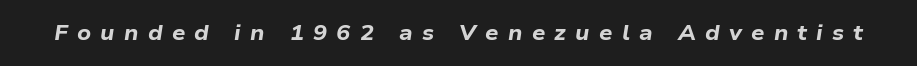
The image shows 21 px bold type, italic (leaning right); set unusually wide letter spacing (+0.44 em), not underlined.
